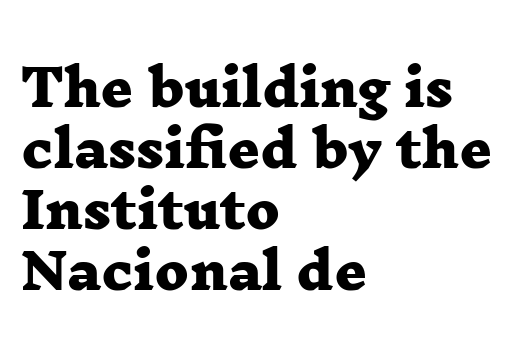
{"serif": "yes", "bold": "yes", "weight": "heavy", "width": "wide", "stroke_contrast": "low", "x_height": "medium", "monospaced": "no", "underline": "no", "align": "left", "line_spacing_ratio": 1.22, "letter_spacing": "normal", "letter_spacing_em": 0.0, "glyph_px": 50}
